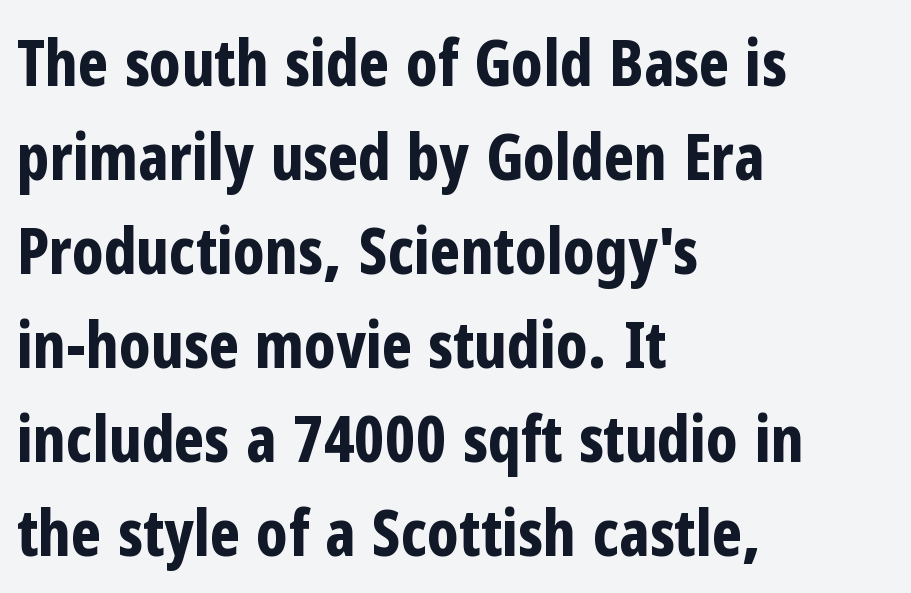
The image shows 64 px bold, condensed sans-serif type, upright; set left-aligned, normal line spacing (1.47x), normal letter spacing, not underlined; low stroke contrast and a medium x-height.
